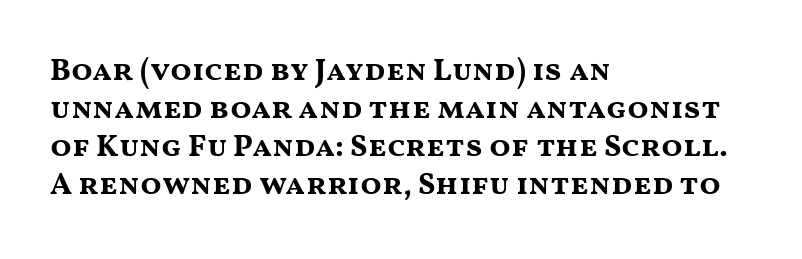
You could not count columns in this text — the font is proportionally spaced. Unlike italic type, these characters show no tilt at all. Heavy, bold letterforms. The string is rendered with underlining switched off.
